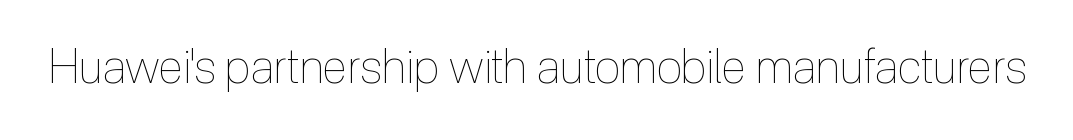
{"italic": "no", "bold": "no", "weight": "thin", "width": "condensed", "x_height": "medium", "monospaced": "no", "underline": "no", "letter_spacing": "normal", "letter_spacing_em": 0.0, "glyph_px": 47}
